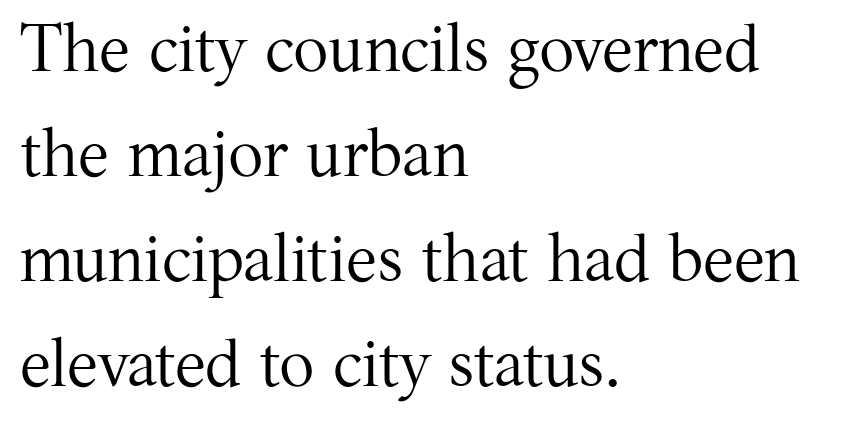
Q: Is the text bold? A: No.
Q: Is the text italic (slanted)? A: No, it is upright.
Q: Is the typeface a serif or a sans-serif typeface? A: Serif.
Q: Is the text underlined? A: No.
Q: How is the paragraph aligned? A: Left-aligned.
Q: Is the spacing between letters normal or unusually wide? A: Normal.
Q: Is the spacing between lines tight, normal or loose? A: Normal.
Q: Width (condensed, normal, or wide)? A: Normal.
Q: Stroke contrast? A: Medium.
Q: x-height? A: Medium.
Q: Monospaced? A: No.
